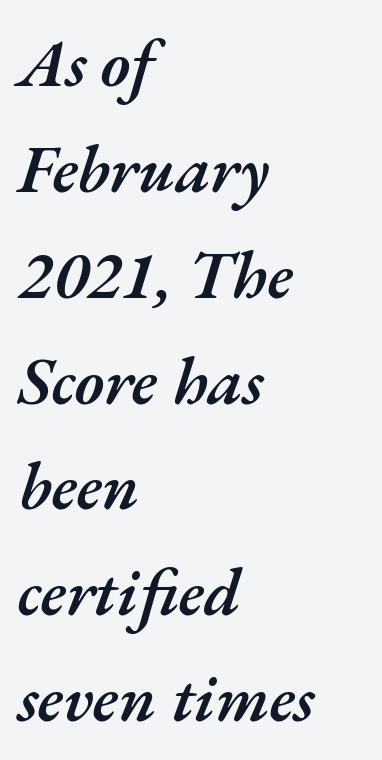
Q: Is the text bold? A: Semi-bold.
Q: Is the text italic (slanted)? A: Yes, it leans right by about 17 degrees.
Q: Is the text underlined? A: No.
Q: How is the paragraph aligned? A: Left-aligned.
Q: Is the spacing between letters normal or unusually wide? A: Normal.
Q: Is the spacing between lines tight, normal or loose? A: Normal.
Q: Width (condensed, normal, or wide)? A: Normal.
Q: Stroke contrast? A: Medium.
Q: x-height? A: Small.
Q: Monospaced? A: No.
